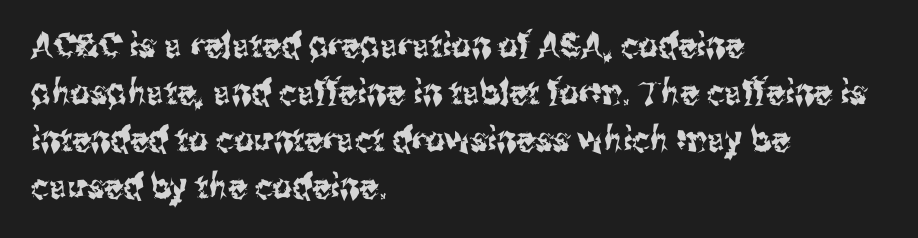
The image shows 34 px condensed sans-serif type, upright; set left-aligned, normal line spacing (1.38x), normal letter spacing, not underlined; medium stroke contrast and a medium x-height.
